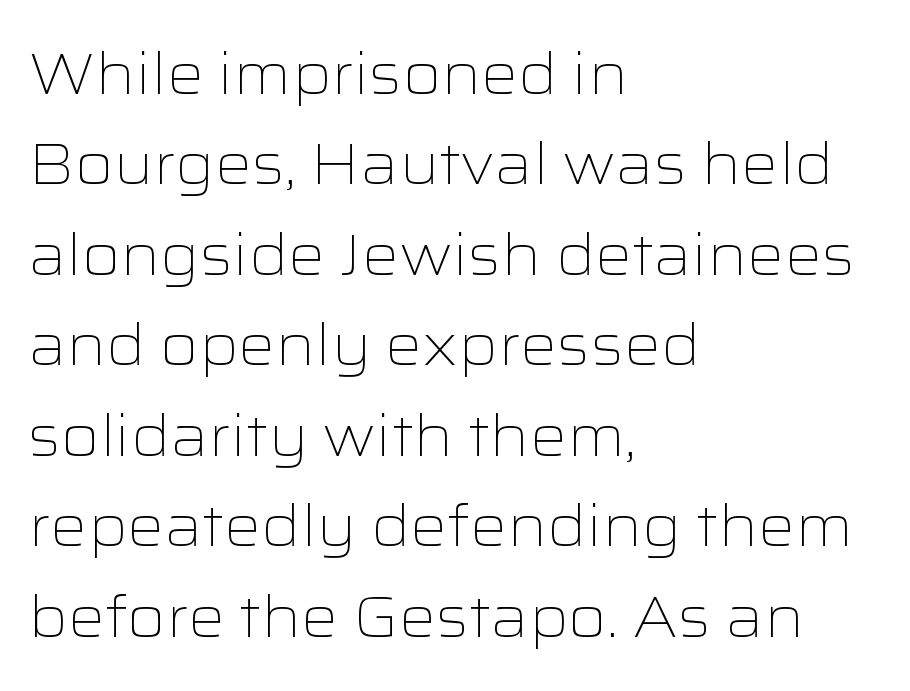
Q: Is the text bold? A: No.
Q: Is the text italic (slanted)? A: No, it is upright.
Q: Is the typeface a serif or a sans-serif typeface? A: Sans-serif.
Q: Is the text underlined? A: No.
Q: How is the paragraph aligned? A: Left-aligned.
Q: Is the spacing between letters normal or unusually wide? A: Normal.
Q: Is the spacing between lines tight, normal or loose? A: Normal.
Q: Width (condensed, normal, or wide)? A: Wide.
Q: Stroke contrast? A: Low.
Q: x-height? A: Medium.
Q: Monospaced? A: No.
